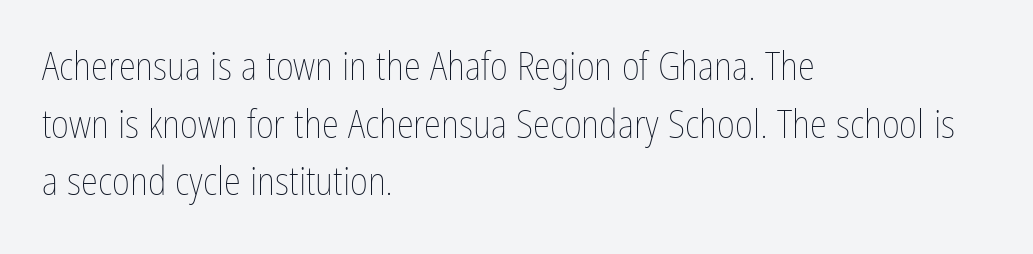
Successive baselines arrive at the customary interval. Is the type heavy? It reads as light-to-regular instead. Decoration check: the copy has no underline. The gaps between neighbouring characters are ordinary and unremarkable.
